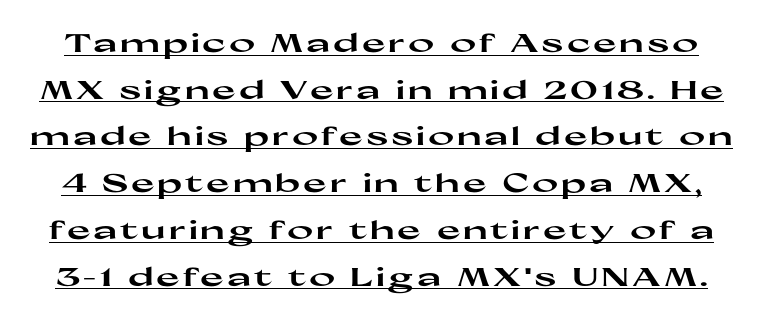
{"italic": "no", "bold": "yes", "underline": "yes", "line_spacing_ratio": 1.87, "glyph_px": 25}
